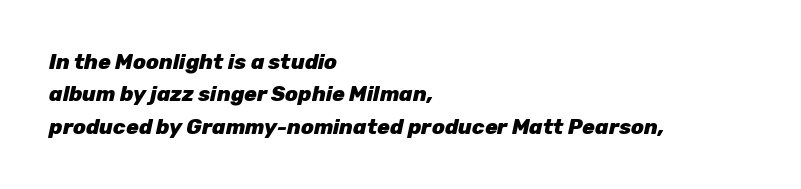
The image shows 21 px bold type, italic (leaning right); set left-aligned, normal line spacing (1.54x), normal letter spacing, not underlined.
